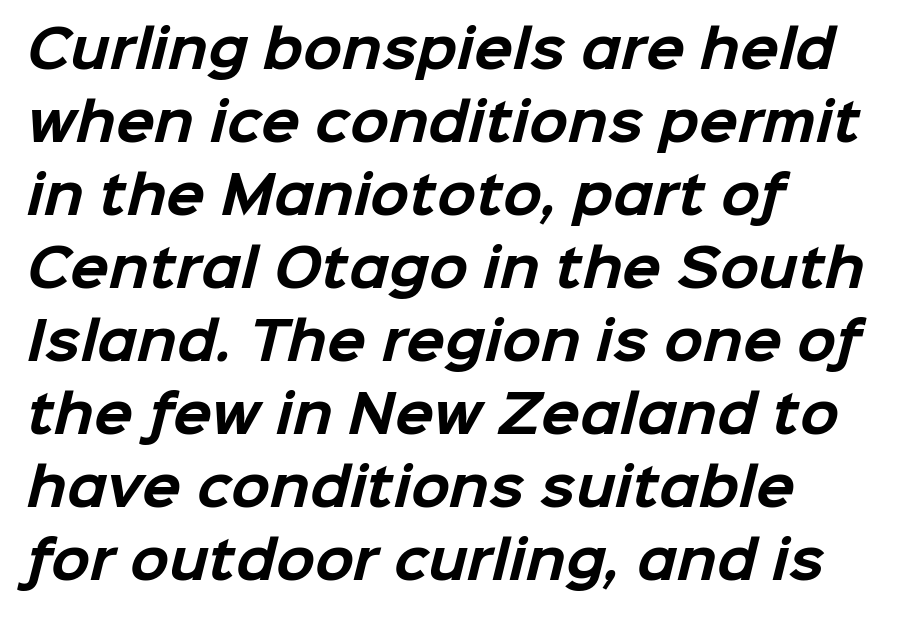
Q: Is the text bold? A: Yes.
Q: Is the typeface a serif or a sans-serif typeface? A: Sans-serif.
Q: Is the text underlined? A: No.
Q: How is the paragraph aligned? A: Left-aligned.
Q: Is the spacing between letters normal or unusually wide? A: Normal.
Q: Is the spacing between lines tight, normal or loose? A: Normal.
Q: Width (condensed, normal, or wide)? A: Normal.
Q: Stroke contrast? A: Low.
Q: x-height? A: Medium.
Q: Monospaced? A: No.
